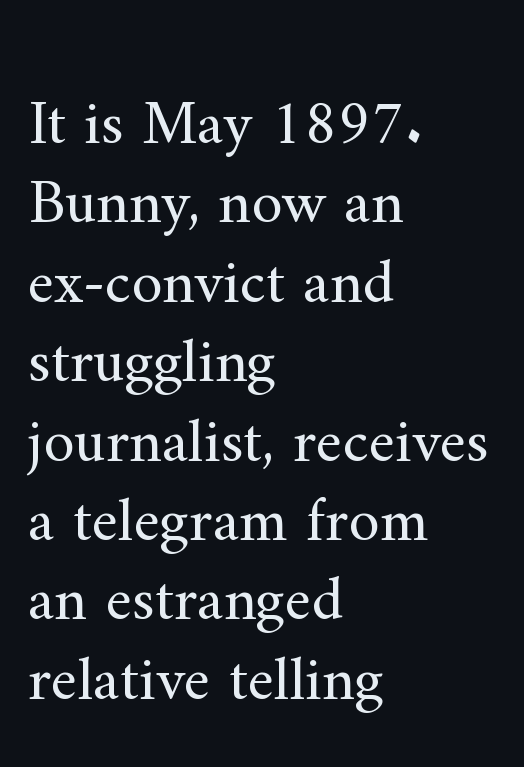
Q: Is the text bold? A: No.
Q: Is the text italic (slanted)? A: No, it is upright.
Q: Is the typeface a serif or a sans-serif typeface? A: Serif.
Q: Is the text underlined? A: No.
Q: How is the paragraph aligned? A: Left-aligned.
Q: Is the spacing between letters normal or unusually wide? A: Normal.
Q: Is the spacing between lines tight, normal or loose? A: Normal.
Q: Width (condensed, normal, or wide)? A: Normal.
Q: Stroke contrast? A: Medium.
Q: x-height? A: Small.
Q: Monospaced? A: No.
